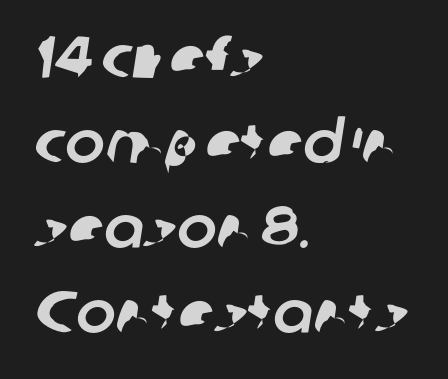
Caption: multi-line text, flush left, ragged right. Each letter keeps its own natural width here, so spacing adapts to shape. Glyph-to-glyph distance matches everyday printed text. The rendering uses a moderate line-height, typical for paragraphs. The string is rendered with underlining switched off.
